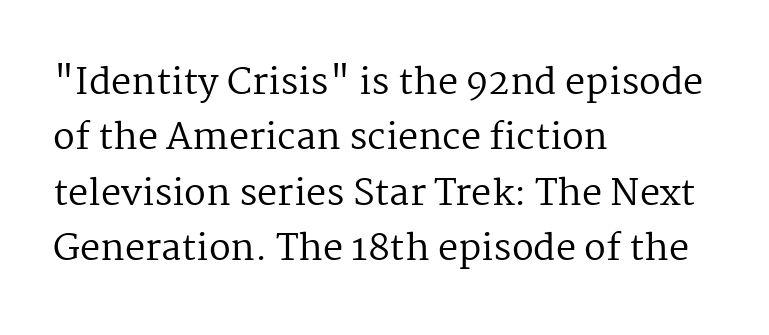
The weight would be labelled regular, book, light, or lighter still. Caption: multi-line text, flush left, ragged right. Honestly, the row spacing looks completely unremarkable. The baseline area is clear. Unlike a clean sans, this face finishes its strokes with serifs.
